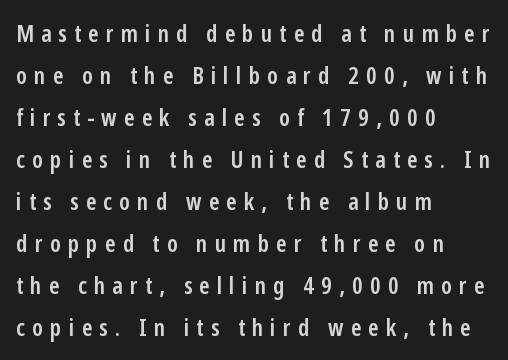
The image shows 24 px text type, upright; set left-aligned, line spacing 1.75x, unusually wide letter spacing (+0.3 em), not underlined.
